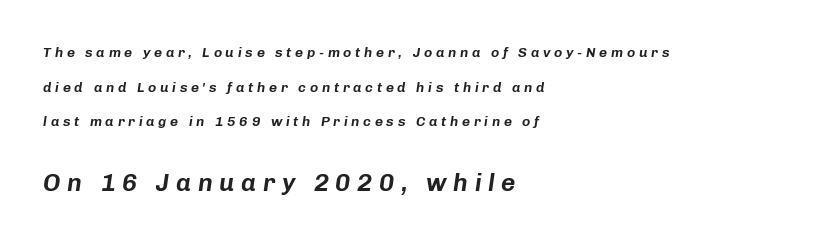
The image shows 25 px text type, italic (leaning right); set left-aligned, loose line spacing (2.48x), unusually wide letter spacing (+0.26 em), not underlined; the second (bottom) block is 1.79x larger.
